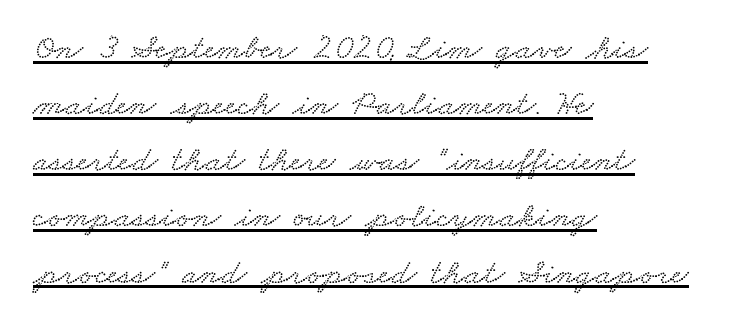
The image shows 36 px wide type; set left-aligned, normal line spacing (1.56x), normal letter spacing, underlined; low stroke contrast and a small x-height.
